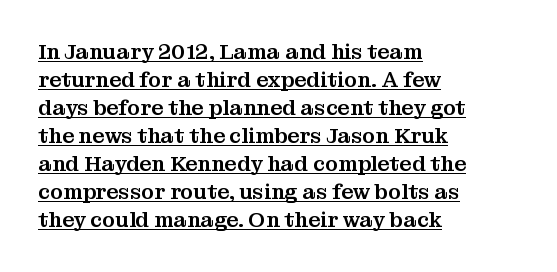
Notice how a bar underscores the lettering throughout. A typesetter would call this zero additional tracking. Do the letters lean? They stand straight. Notice how the passage keeps a crisp vertical edge on the left only. How would I describe the line gaps? Plain and ordinary.
